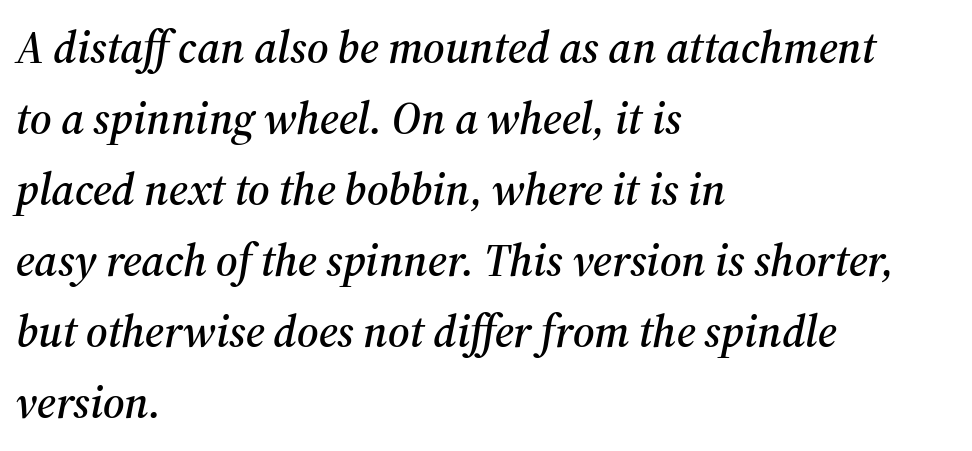
The image shows 45 px serif type, italic (leaning right); set left-aligned, normal line spacing (1.58x), normal letter spacing, not underlined; medium stroke contrast and a medium x-height.
